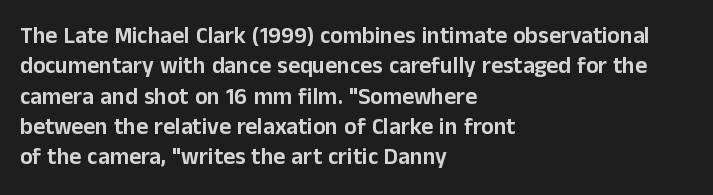
The face used here is rendered with its standard letterfit. These lines are set flush left with a ragged right edge. The glyphs are unaccompanied by any horizontal stroke below them. Normally led — the rows are evenly, conventionally spaced. Do the letters lean? They stand straight.
